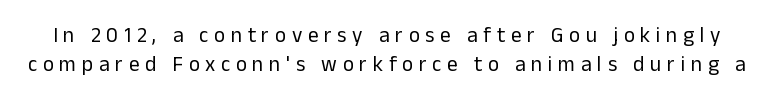
{"italic": "no", "bold": "no", "underline": "no", "line_spacing": "normal", "line_spacing_ratio": 1.38, "letter_spacing": "wide", "letter_spacing_em": 0.27, "glyph_px": 21}
